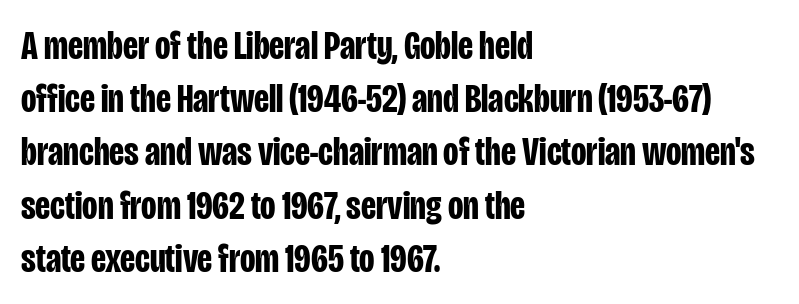
Each row of text sits above clean, open space. Designer's note — italics off, roman on. Notice how thick the strokes are: this is what a full bold looks like. Words appear dense and cohesive because spacing is normal. Notice how descenders clear the ascenders below comfortably — that's standard leading.
